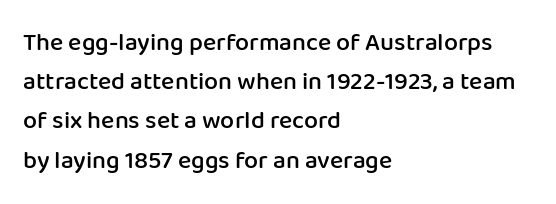
A bare baseline throughout the passage. The sample has been set in demibold, a notch under bold. The paragraph shown leans on its left margin. When letters stand straight like this, we call the style roman or upright. The space between consecutive lines is moderate.
